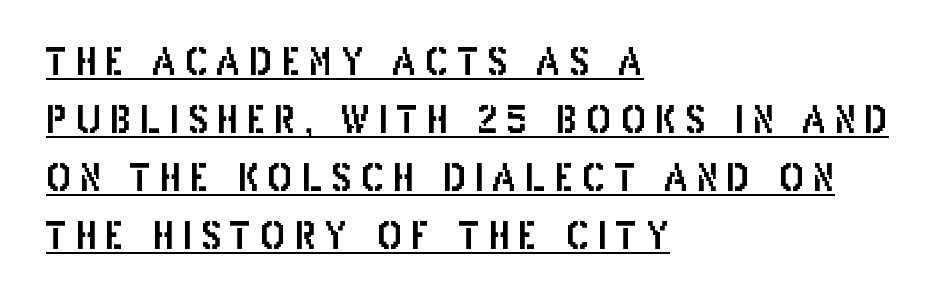
The image shows 38 px condensed sans-serif type, upright; set left-aligned, normal line spacing (1.53x), unusually wide letter spacing (+0.22 em), underlined; low stroke contrast and a large x-height.
